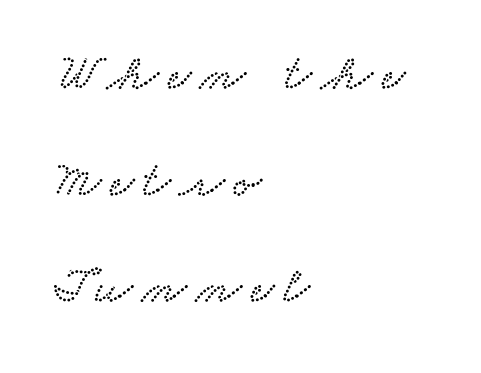
The image shows 52 px wide serif type; set left-aligned, loose line spacing (2.05x), not underlined; low stroke contrast and a small x-height.
